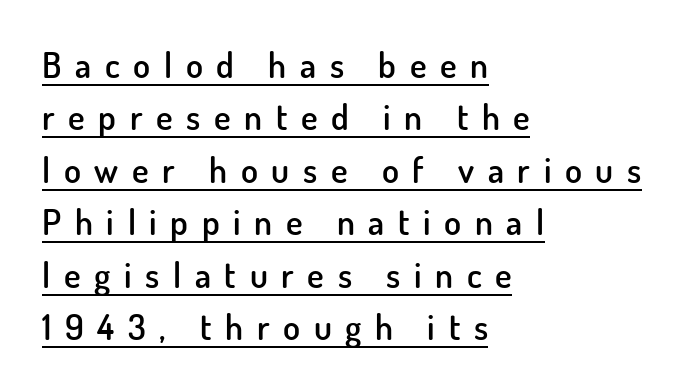
The image shows 35 px semibold sans-serif type, upright; set left-aligned, normal line spacing (1.5x), unusually wide letter spacing (+0.39 em), underlined; low stroke contrast and a small x-height.
